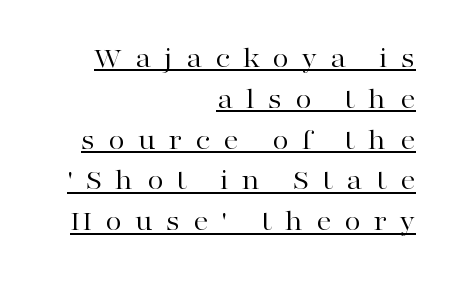
{"serif": "yes", "italic": "no", "bold": "no", "weight": "regular", "width": "wide", "stroke_contrast": "high", "x_height": "medium", "monospaced": "no", "underline": "yes", "align": "right", "line_spacing": "normal", "line_spacing_ratio": 1.36, "letter_spacing": "wide", "letter_spacing_em": 0.43, "glyph_px": 30}
